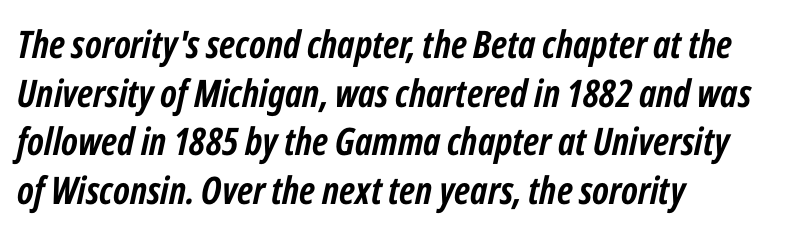
Q: Is the text bold? A: Yes.
Q: Is the text italic (slanted)? A: Yes, it leans right by about 12 degrees.
Q: Is the text underlined? A: No.
Q: How is the paragraph aligned? A: Left-aligned.
Q: Is the spacing between letters normal or unusually wide? A: Normal.
Q: Is the spacing between lines tight, normal or loose? A: Normal.
Q: Width (condensed, normal, or wide)? A: Condensed.
Q: Stroke contrast? A: Low.
Q: x-height? A: Medium.
Q: Monospaced? A: No.
